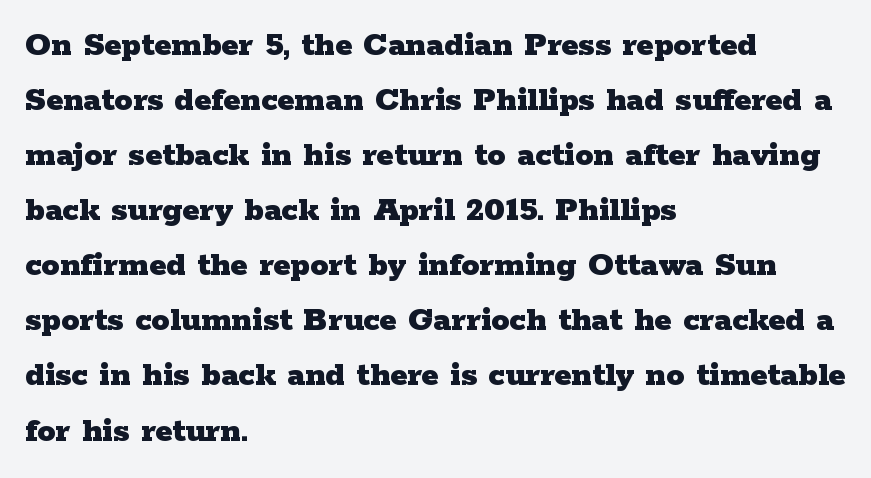
Students, this is bold: see how much ink each stroke carries. Every row of glyphs begins at an identical x-position on the left. Characters remain perfectly vertical along every line. Nobody touched the tracking dial on this one.
